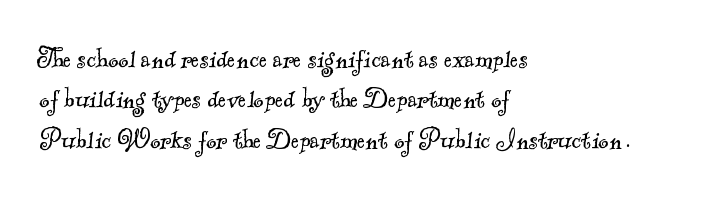
{"serif": "yes", "bold": "no", "weight": "light", "width": "normal", "x_height": "small", "monospaced": "no", "underline": "no", "align": "left", "line_spacing": "normal", "line_spacing_ratio": 1.3, "letter_spacing": "normal", "letter_spacing_em": 0.0, "glyph_px": 31}
